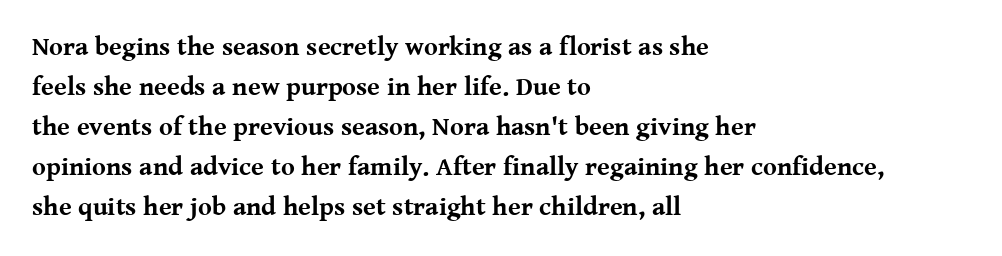
Q: Is the text bold? A: Yes.
Q: Is the text italic (slanted)? A: No, it is upright.
Q: Is the text underlined? A: No.
Q: How is the paragraph aligned? A: Left-aligned.
Q: Is the spacing between letters normal or unusually wide? A: Normal.
Q: Is the spacing between lines tight, normal or loose? A: Normal.
